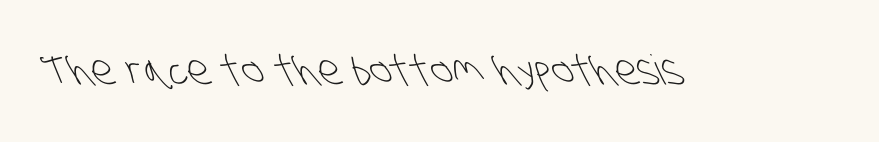
You can tell from the bare stems that sans-serif type was used. Note the varied advance widths — an 'i' is clearly narrower than an 'm'. Beneath every word, the page is bare. Here the glyphs are tracked normally, forming tight word shapes. Weight: in the light-to-regular range.
